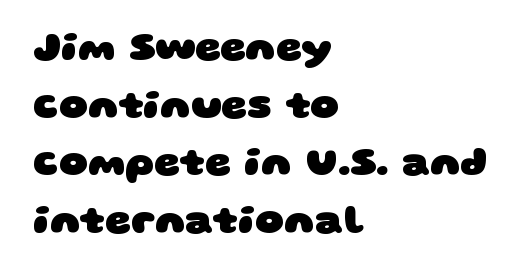
Rule under the text: the space is simply empty. Every row of glyphs begins at an identical x-position on the left. Quick note: interline space is typical. Set as a true bold cut, around the 700 mark.
